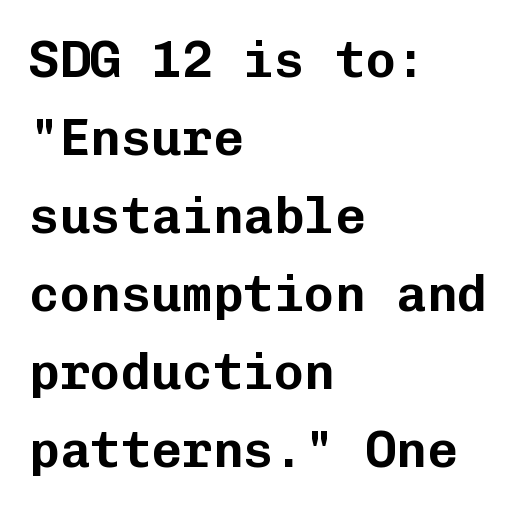
{"serif": "no", "italic": "no", "width": "normal", "stroke_contrast": "low", "x_height": "medium", "monospaced": "yes", "underline": "no", "align": "left", "line_spacing": "normal", "line_spacing_ratio": 1.53, "letter_spacing": "normal", "letter_spacing_em": 0.0, "glyph_px": 51}
